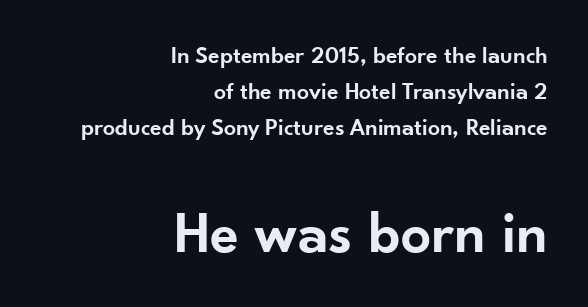
The image shows 60 px semibold sans-serif type, upright; set right-aligned, normal line spacing (1.49x), normal letter spacing, not underlined; the second (bottom) block is 2.5x larger; low stroke contrast and a small x-height.
